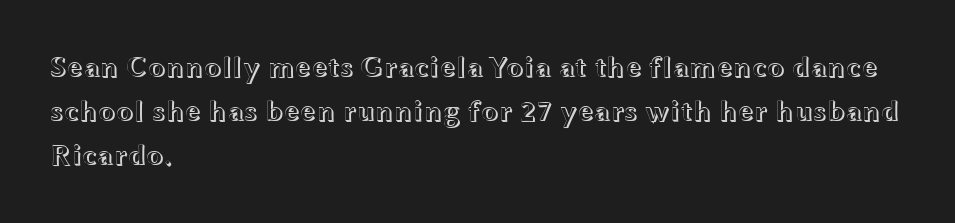
Q: Is the text italic (slanted)? A: No, it is upright.
Q: Is the text underlined? A: No.
Q: How is the paragraph aligned? A: Left-aligned.
Q: Is the spacing between letters normal or unusually wide? A: Normal.
Q: Is the spacing between lines tight, normal or loose? A: Normal.
Q: Width (condensed, normal, or wide)? A: Wide.
Q: x-height? A: Medium.
Q: Monospaced? A: No.
